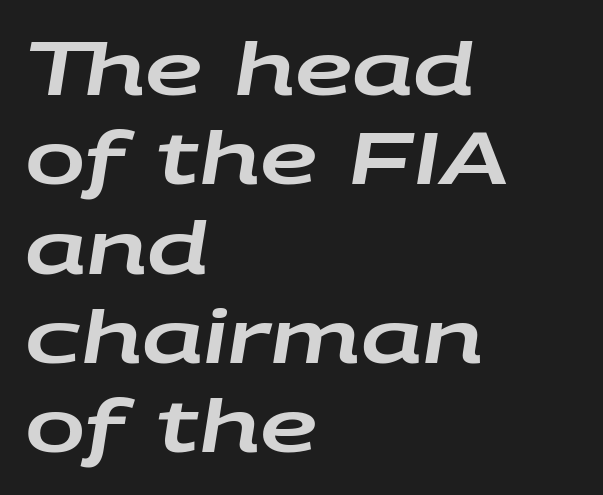
{"italic": "yes", "lean": "right", "slant_degrees": 9, "width": "wide", "stroke_contrast": "low", "x_height": "large", "monospaced": "no", "underline": "no", "align": "left", "line_spacing_ratio": 1.24, "letter_spacing": "normal", "letter_spacing_em": 0.0, "glyph_px": 72}
